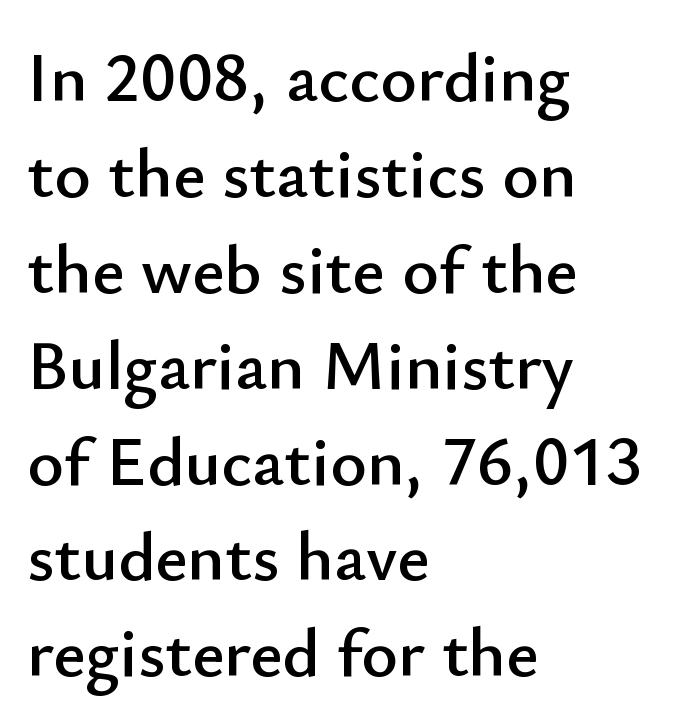
Observe the absence of serifs on each vertical stroke in this sample. The designer left line spacing at the default. This rendering features lettering with no underline. The letters advance in unequal steps, a hallmark of proportional type. The letters stand upright; this is a roman face. Inter-character spacing is left at the font's built-in metrics.
